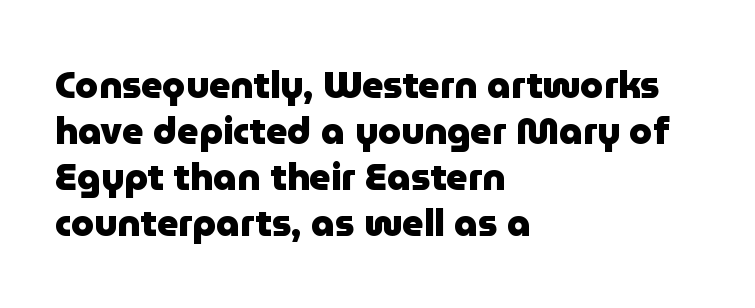
The image shows 37 px heavy sans-serif type, upright; set left-aligned, line spacing 1.24x, normal letter spacing, not underlined; low stroke contrast and a medium x-height.
